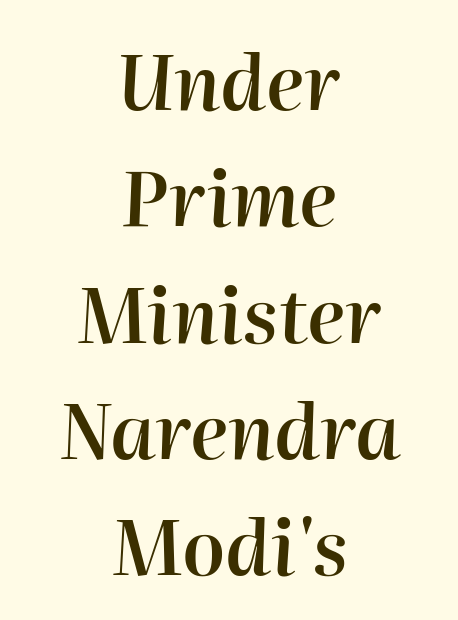
Rows of type keep a routine distance in the vertical direction. On the weight axis this lands at semibold, roughly 600. Note the varied advance widths — an 'i' is clearly narrower than an 'm'. The text block is weighted toward neither margin, spreading evenly from the middle. Honestly, the letter spacing is just normal — you wouldn't notice it.
